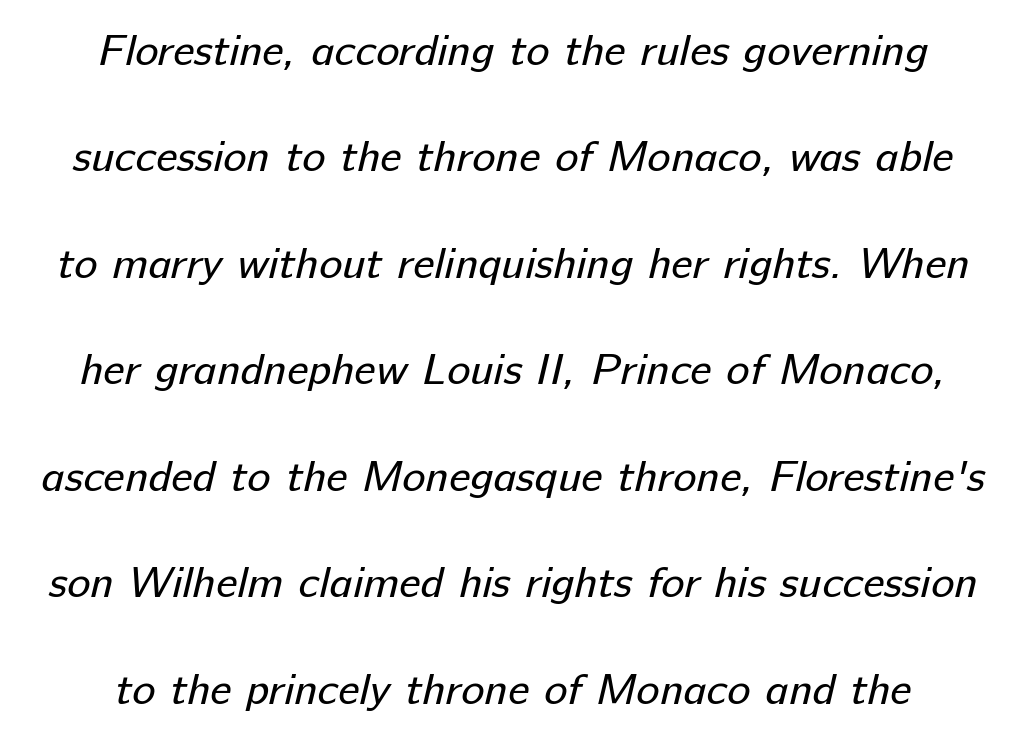
Unlike a traditional serif, this face leaves its strokes unadorned. You could not count columns in this text — the font is proportionally spaced. Is this a heavy cut? Hardly; it is regular or lighter. This block would shrink considerably if given ordinary leading; it's expanded now. Each row of text sits above clean, open space.
